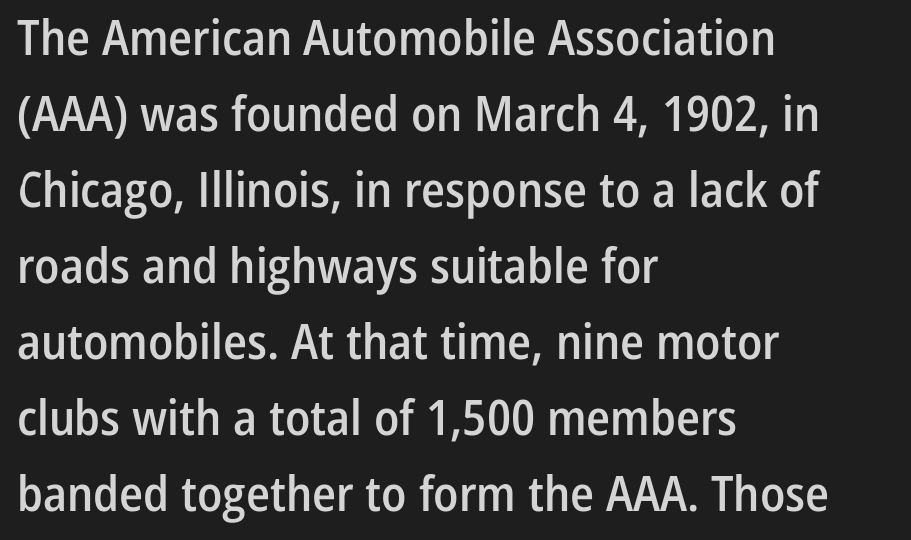
{"serif": "no", "italic": "no", "bold": "semi", "weight": "semibold", "width": "condensed", "stroke_contrast": "low", "x_height": "medium", "monospaced": "no", "underline": "no", "align": "left", "line_spacing": "normal", "line_spacing_ratio": 1.55, "letter_spacing": "normal", "letter_spacing_em": 0.0, "glyph_px": 49}
